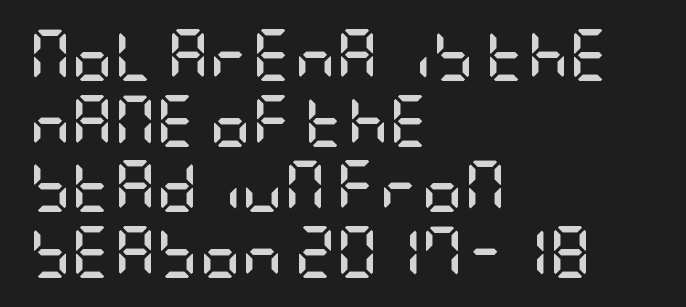
The image shows 52 px semibold, condensed sans-serif type, upright; set left-aligned, normal line spacing (1.26x), normal letter spacing, not underlined; low stroke contrast and a large x-height.
